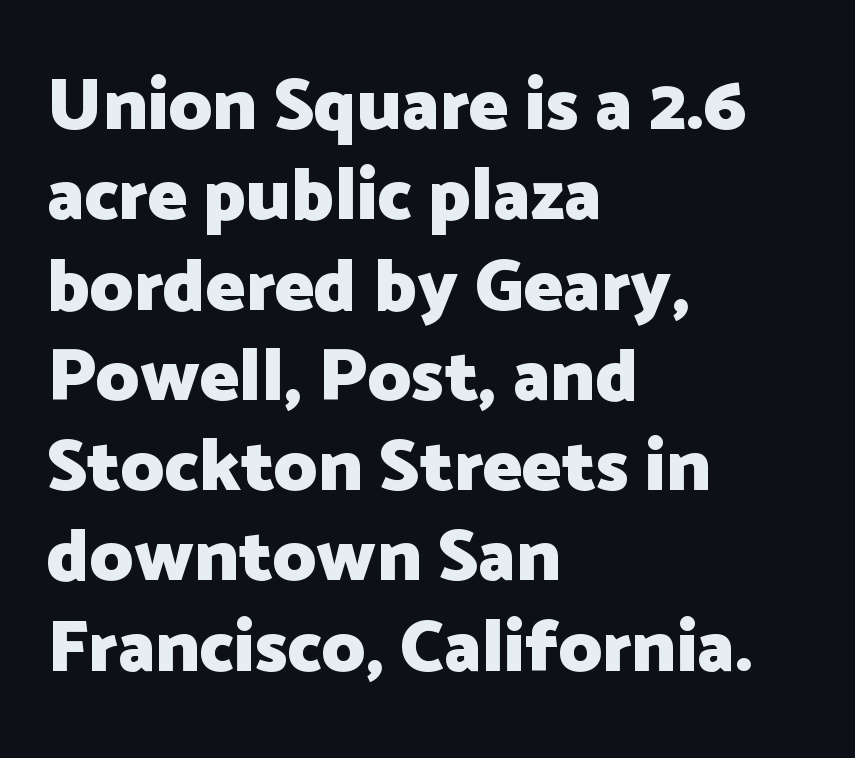
{"serif": "no", "italic": "no", "bold": "yes", "weight": "heavy", "width": "normal", "stroke_contrast": "low", "x_height": "medium", "monospaced": "no", "underline": "no", "align": "left", "line_spacing_ratio": 1.22, "letter_spacing": "normal", "letter_spacing_em": 0.0, "glyph_px": 74}
